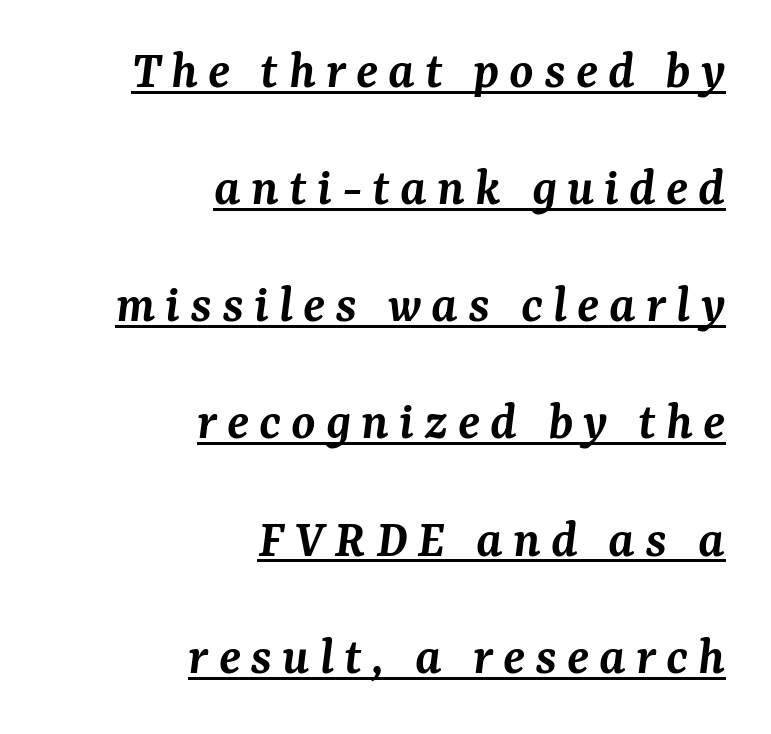
{"serif": "yes", "italic": "yes", "lean": "right", "slant_degrees": 7, "bold": "semi", "weight": "semibold", "width": "normal", "stroke_contrast": "medium", "x_height": "medium", "monospaced": "no", "underline": "yes", "align": "right", "line_spacing": "loose", "line_spacing_ratio": 2.13, "glyph_px": 55}
